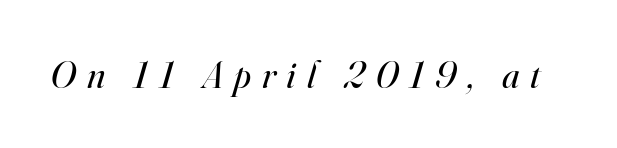
The image shows 38 px regular-weight serif type, italic (leaning right); set unusually wide letter spacing (+0.29 em), not underlined; high stroke contrast and a small x-height.
